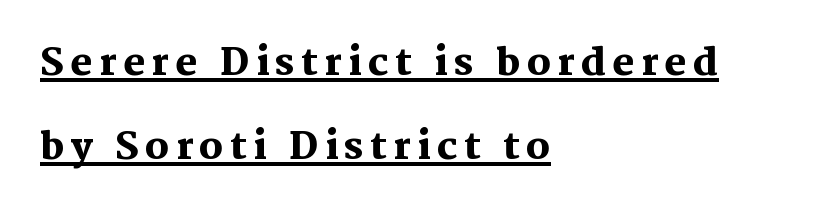
The image shows 37 px heavy serif type, upright; set left-aligned, loose line spacing (2.27x), underlined; medium stroke contrast and a medium x-height.
